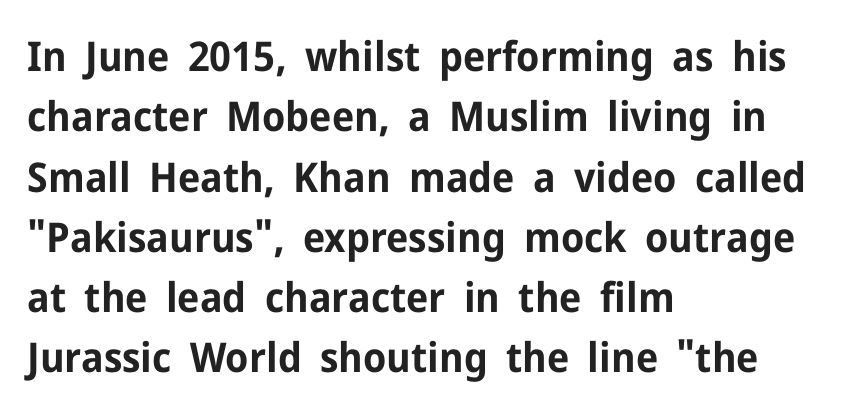
This sample uses plain, unmodified letter spacing. Heft: maximum for text — a bold. One-word summary of the alignment: left. You can tell from the bare stems that sans-serif type was used. This is the regular roman posture of the typeface.
